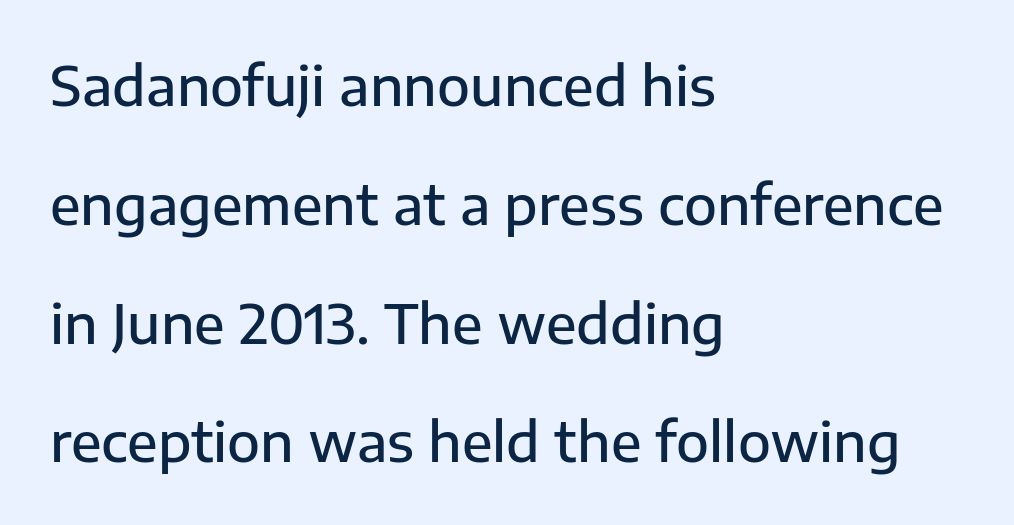
Q: Is the text bold? A: Semi-bold.
Q: Is the text italic (slanted)? A: No, it is upright.
Q: Is the typeface a serif or a sans-serif typeface? A: Sans-serif.
Q: Is the text underlined? A: No.
Q: How is the paragraph aligned? A: Left-aligned.
Q: Is the spacing between letters normal or unusually wide? A: Normal.
Q: Is the spacing between lines tight, normal or loose? A: Loose.
Q: Width (condensed, normal, or wide)? A: Normal.
Q: Stroke contrast? A: Low.
Q: x-height? A: Medium.
Q: Monospaced? A: No.
